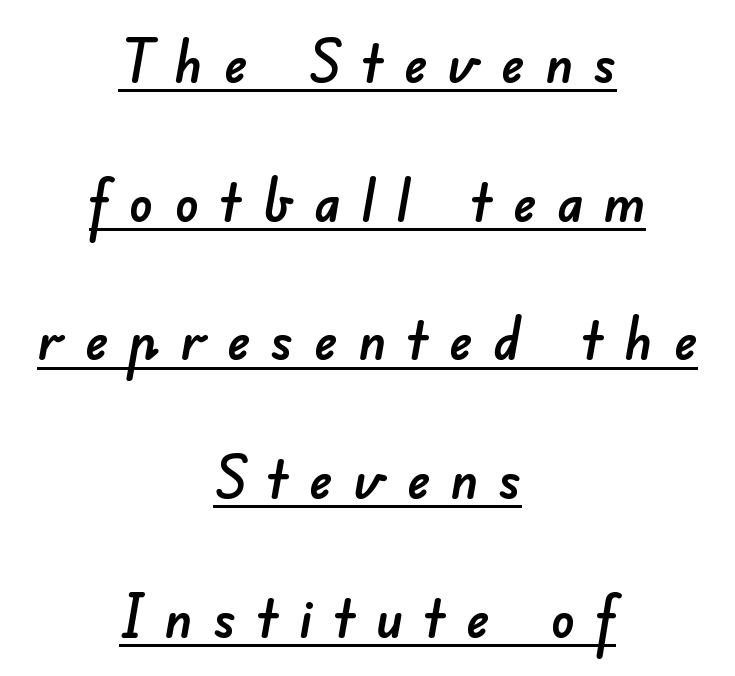
The image shows 59 px sans-serif type; set centered, loose line spacing (2.35x), unusually wide letter spacing (+0.35 em), underlined; low stroke contrast and a small x-height.
